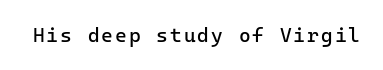
Q: Is the text bold? A: No.
Q: Is the text italic (slanted)? A: No, it is upright.
Q: Is the text underlined? A: No.
